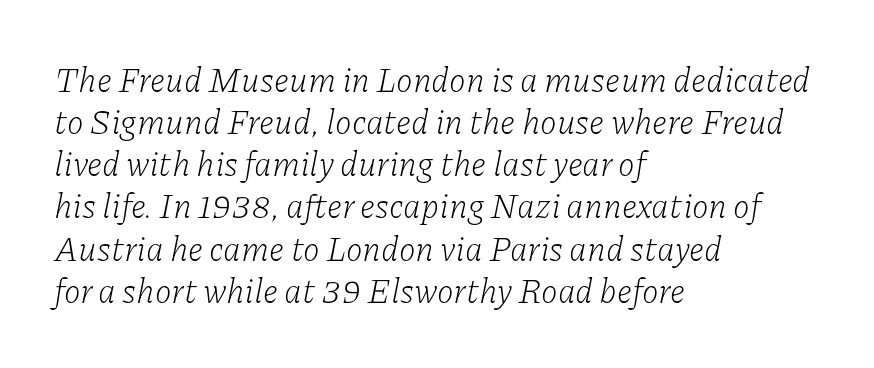
{"serif": "yes", "italic": "yes", "lean": "right", "slant_degrees": 11, "bold": "no", "weight": "light", "width": "normal", "stroke_contrast": "low", "x_height": "medium", "monospaced": "no", "underline": "no", "align": "left", "line_spacing_ratio": 1.24, "letter_spacing": "normal", "letter_spacing_em": 0.0, "glyph_px": 34}
